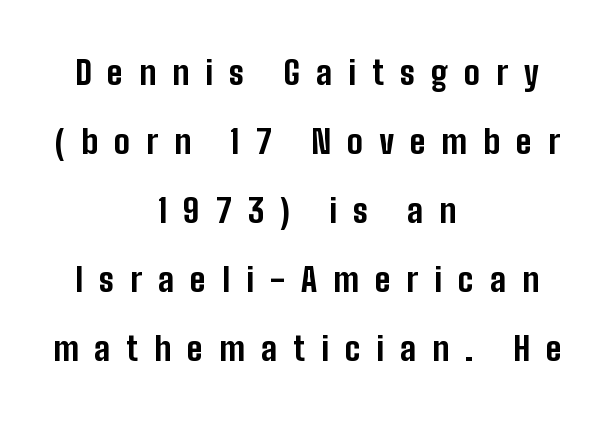
{"serif": "no", "italic": "no", "bold": "yes", "weight": "bold", "width": "condensed", "stroke_contrast": "low", "x_height": "medium", "monospaced": "no", "underline": "no", "align": "center", "line_spacing": "loose", "line_spacing_ratio": 2.09, "letter_spacing": "wide", "letter_spacing_em": 0.49, "glyph_px": 33}
